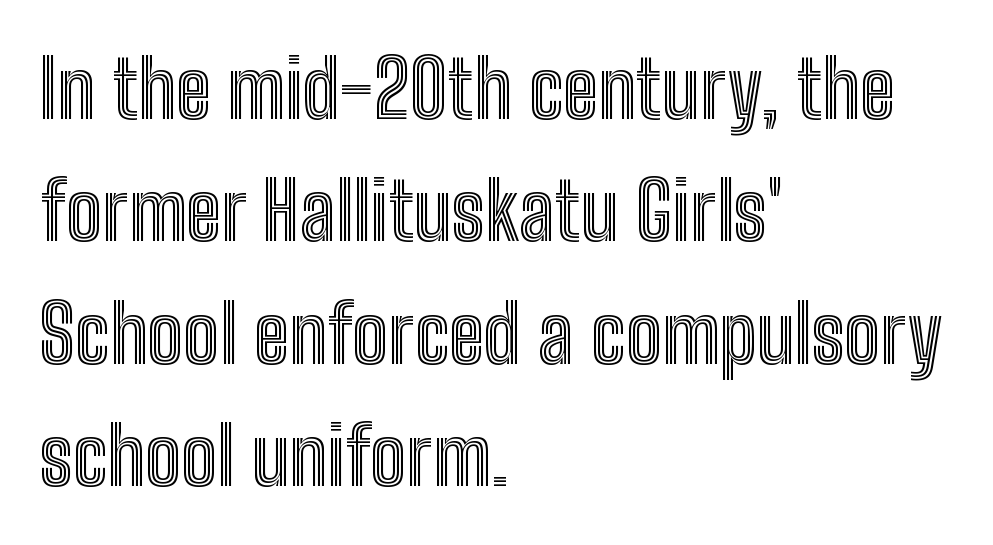
The image shows 80 px condensed type, upright; set left-aligned, normal line spacing (1.53x), normal letter spacing, not underlined; a medium x-height.
